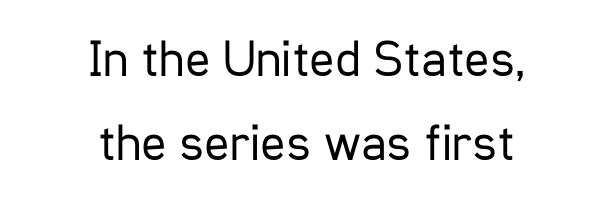
Q: Is the text bold? A: No.
Q: Is the text italic (slanted)? A: No, it is upright.
Q: Is the typeface a serif or a sans-serif typeface? A: Sans-serif.
Q: Is the text underlined? A: No.
Q: How is the paragraph aligned? A: Centered.
Q: Is the spacing between letters normal or unusually wide? A: Normal.
Q: Is the spacing between lines tight, normal or loose? A: Normal.
Q: Width (condensed, normal, or wide)? A: Condensed.
Q: Stroke contrast? A: Low.
Q: x-height? A: Medium.
Q: Monospaced? A: No.
